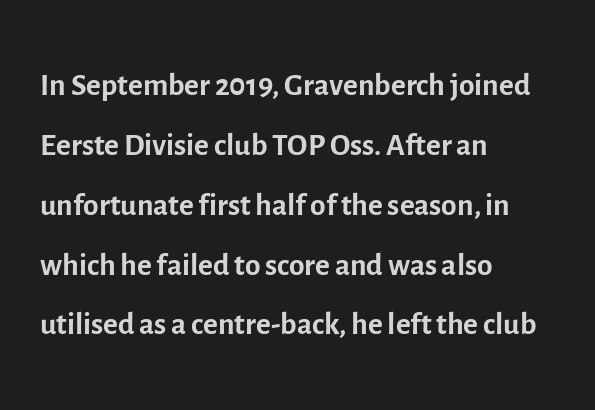
Font category for this specimen: sans-serif. The lettering holds an erect, upright posture throughout. Heaviness? Minimal to ordinary, like unemphasized prose. Vertically, the passage feels balanced, rows spaced as you'd expect. Typeset ragged right — the left edge is the straight one. Honestly, there is no underline to notice here at all.
